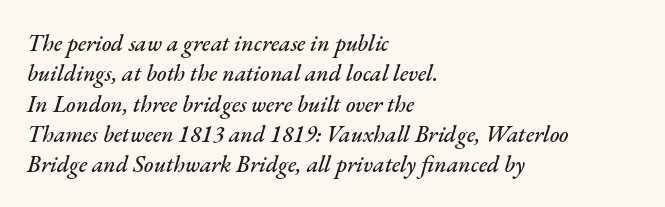
Leading: standard. This sample uses an oblique cut, with every glyph tilted off the vertical. You could call the tracking neutral — neither tight nor loose. No word sits above an underline. The lines in this sample share a left origin and differ only in where they stop.
